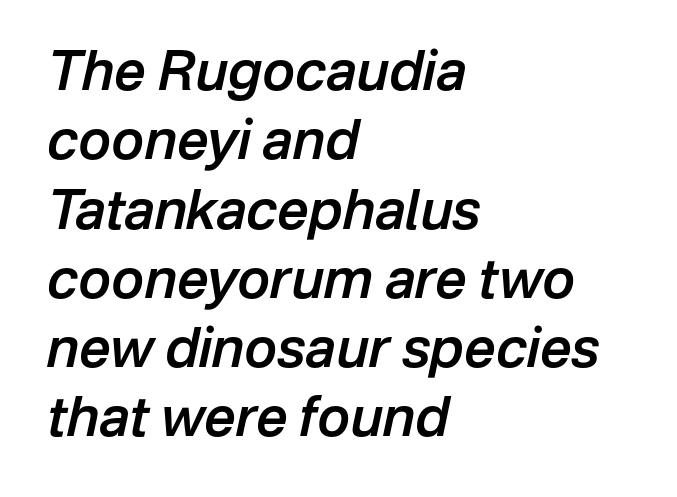
The passage shown stacks its lines at a standard gap. The letters are slanted; this is an italic face. The face used here is proportionally spaced, like ordinary book or web type. Students, note that the glyphs here touch the page at normal intervals. A student would call this left alignment; a typographer would say flush left, rag right.
